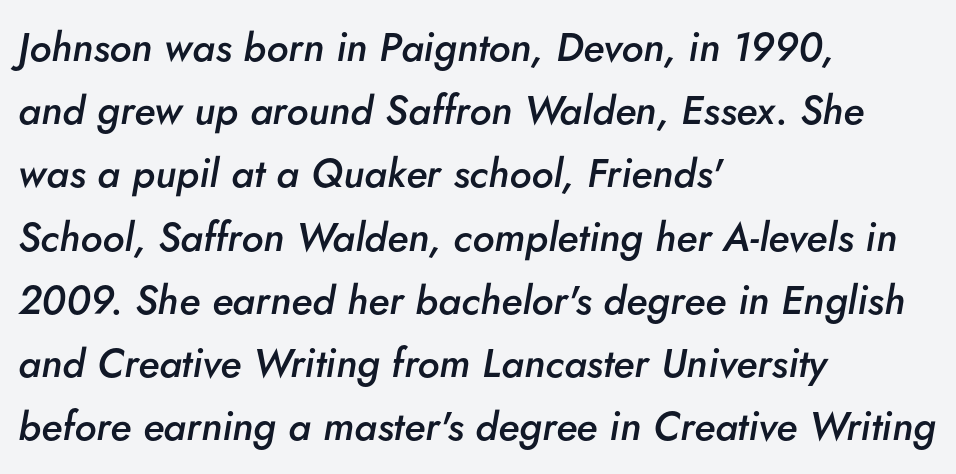
Descenders are the only things crossing below the line. Observe the lean: these are italic letterforms. These lines stack with their left ends in a neat column. Vertical spacing — default. A semibold gives these letters moderate extra thickness, short of bold.
